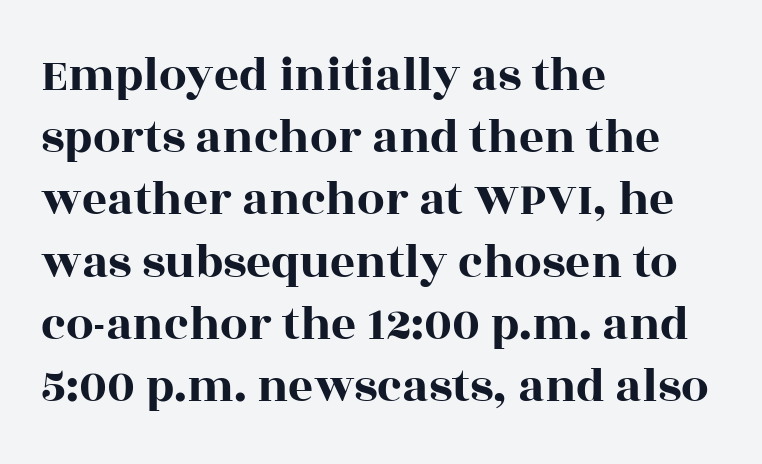
The image shows 49 px wide serif type, upright; set left-aligned, normal line spacing (1.27x), normal letter spacing, not underlined; a large x-height.
